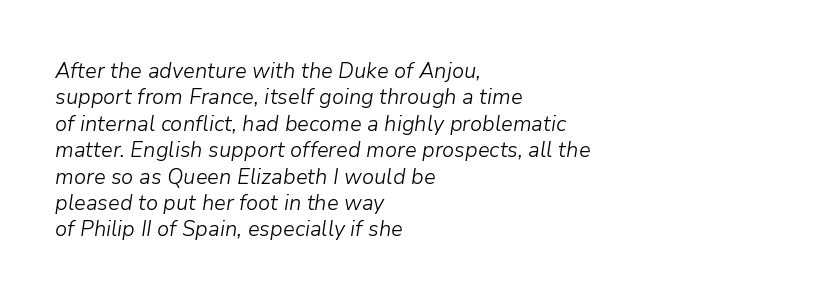
{"italic": "yes", "lean": "right", "slant_degrees": 9, "bold": "no", "underline": "no", "align": "left", "line_spacing_ratio": 1.2, "letter_spacing": "normal", "letter_spacing_em": 0.0, "glyph_px": 22}
